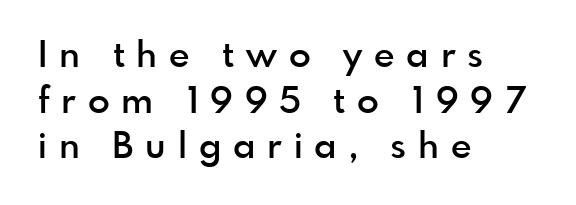
Weight check: semibold — heavier than regular, not quite bold. Rendered with straight, roman letterforms. Here the glyphs are tracked loosely, breaking word shapes into spaced letters. Leftover space on each line is placed entirely after the last word.
